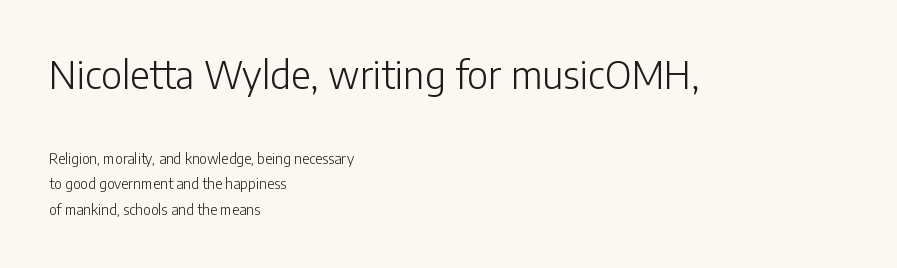
{"serif": "no", "italic": "no", "bold": "no", "weight": "light", "width": "normal", "stroke_contrast": "low", "x_height": "medium", "monospaced": "no", "underline": "no", "align": "left", "line_spacing_ratio": 1.82, "letter_spacing": "normal", "letter_spacing_em": 0.0, "larger_block": "first", "size_ratio": 2.71, "glyph_px": 38}
